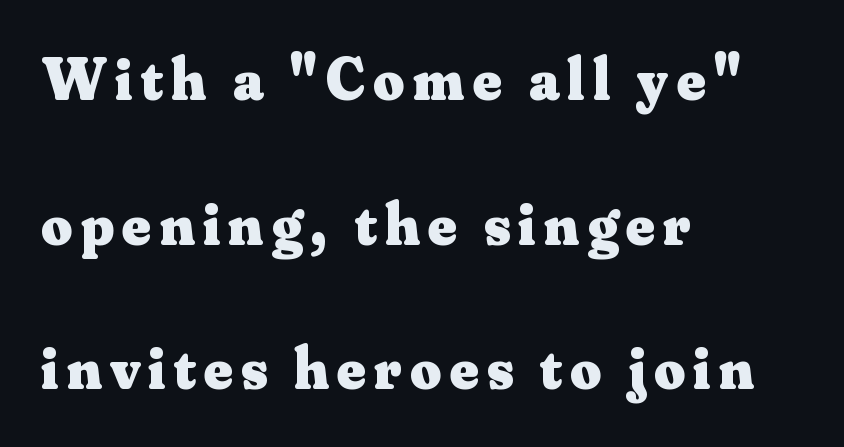
{"serif": "yes", "italic": "no", "bold": "yes", "weight": "heavy", "width": "normal", "stroke_contrast": "medium", "x_height": "small", "monospaced": "no", "underline": "no", "align": "left", "line_spacing": "loose", "line_spacing_ratio": 2.41, "glyph_px": 60}
